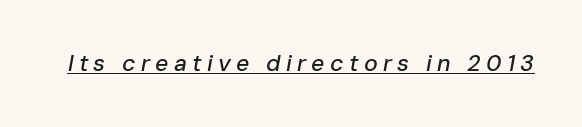
Q: Is the text italic (slanted)? A: Yes, it leans right by about 10 degrees.
Q: Is the text underlined? A: Yes.
Q: Is the spacing between letters normal or unusually wide? A: Unusually wide.
